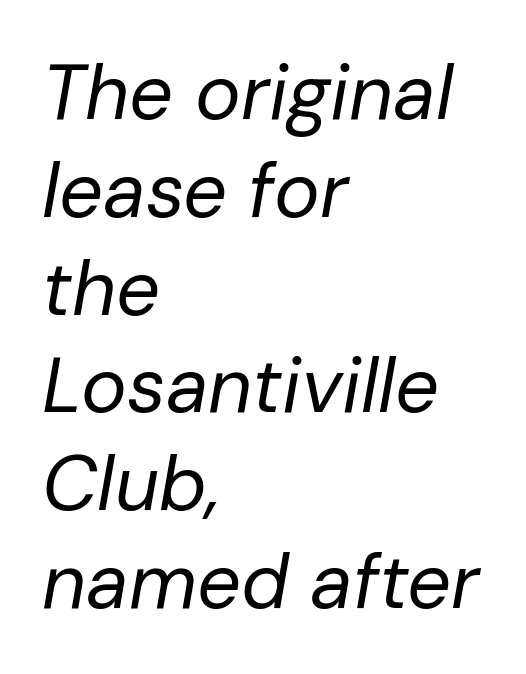
Q: Is the text bold? A: No.
Q: Is the text italic (slanted)? A: Yes, it leans right by about 10 degrees.
Q: Is the text underlined? A: No.
Q: How is the paragraph aligned? A: Left-aligned.
Q: Is the spacing between letters normal or unusually wide? A: Normal.
Q: Is the spacing between lines tight, normal or loose? A: Normal.
Q: Width (condensed, normal, or wide)? A: Normal.
Q: Stroke contrast? A: Low.
Q: x-height? A: Medium.
Q: Monospaced? A: No.
